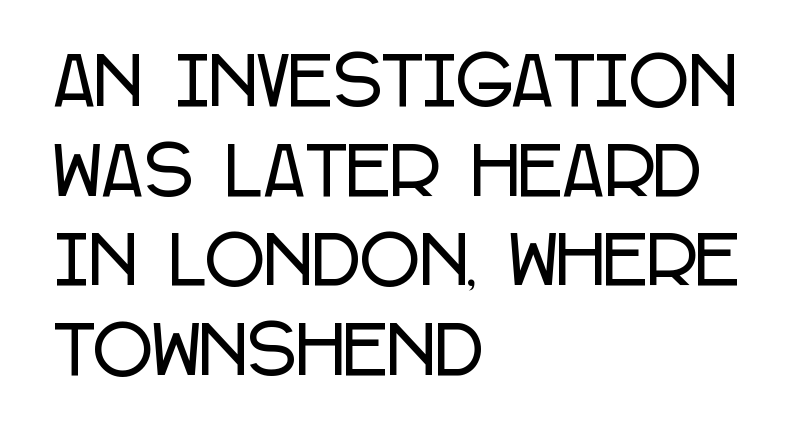
{"serif": "no", "italic": "no", "width": "condensed", "stroke_contrast": "low", "x_height": "large", "monospaced": "no", "underline": "no", "align": "left", "line_spacing": "normal", "line_spacing_ratio": 1.38, "letter_spacing": "normal", "letter_spacing_em": 0.0, "glyph_px": 65}
